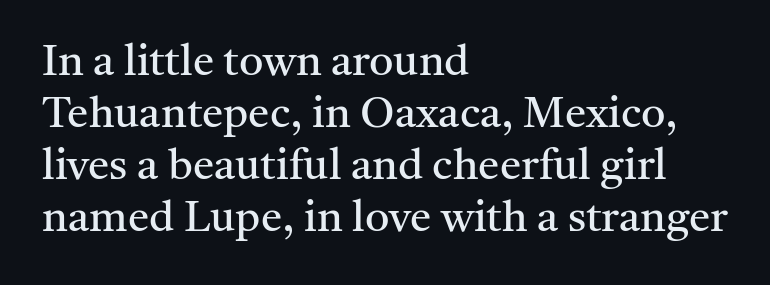
Q: Is the text bold? A: No.
Q: Is the text italic (slanted)? A: No, it is upright.
Q: Is the typeface a serif or a sans-serif typeface? A: Serif.
Q: Is the text underlined? A: No.
Q: How is the paragraph aligned? A: Left-aligned.
Q: Is the spacing between letters normal or unusually wide? A: Normal.
Q: Width (condensed, normal, or wide)? A: Normal.
Q: Stroke contrast? A: Medium.
Q: x-height? A: Medium.
Q: Monospaced? A: No.
